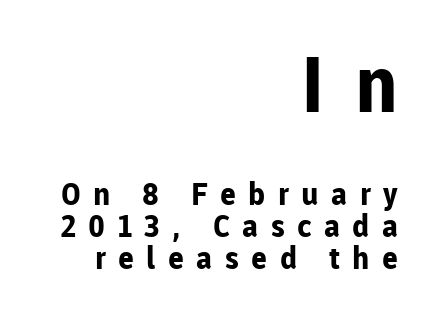
{"serif": "no", "italic": "no", "bold": "yes", "weight": "bold", "width": "normal", "stroke_contrast": "low", "x_height": "medium", "monospaced": "no", "underline": "no", "align": "right", "line_spacing": "tight", "line_spacing_ratio": 1.03, "letter_spacing": "wide", "letter_spacing_em": 0.4, "larger_block": "first", "size_ratio": 2.48, "glyph_px": 77}
